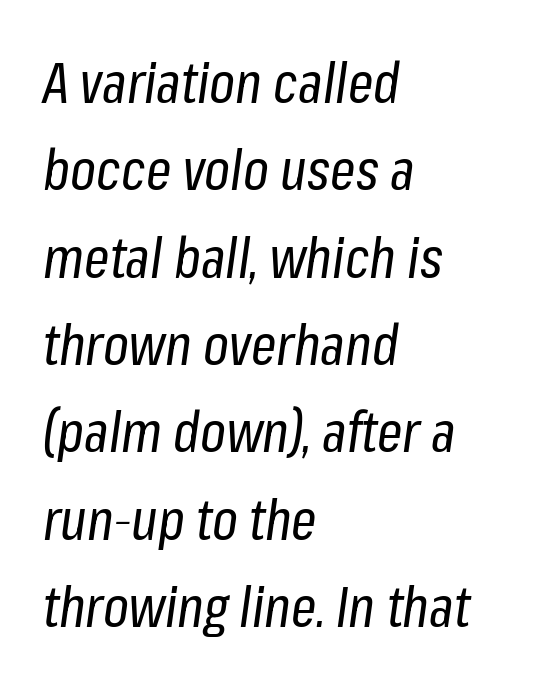
Q: Is the text bold? A: No.
Q: Is the text italic (slanted)? A: Yes, it leans right by about 8 degrees.
Q: Is the text underlined? A: No.
Q: How is the paragraph aligned? A: Left-aligned.
Q: Is the spacing between letters normal or unusually wide? A: Normal.
Q: Is the spacing between lines tight, normal or loose? A: Normal.
Q: Width (condensed, normal, or wide)? A: Condensed.
Q: Stroke contrast? A: Low.
Q: x-height? A: Medium.
Q: Monospaced? A: No.
